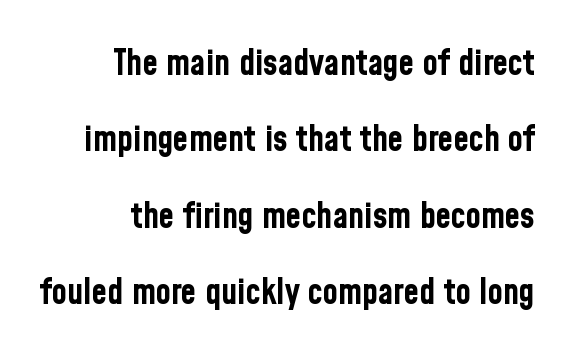
The image shows 35 px bold, condensed sans-serif type, upright; set loose line spacing (2.18x), normal letter spacing, not underlined; low stroke contrast and a medium x-height.
